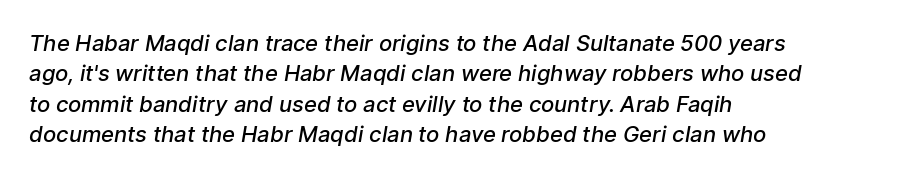
Q: Is the text bold? A: Semi-bold.
Q: Is the text underlined? A: No.
Q: How is the paragraph aligned? A: Left-aligned.
Q: Is the spacing between letters normal or unusually wide? A: Normal.
Q: Is the spacing between lines tight, normal or loose? A: Normal.
